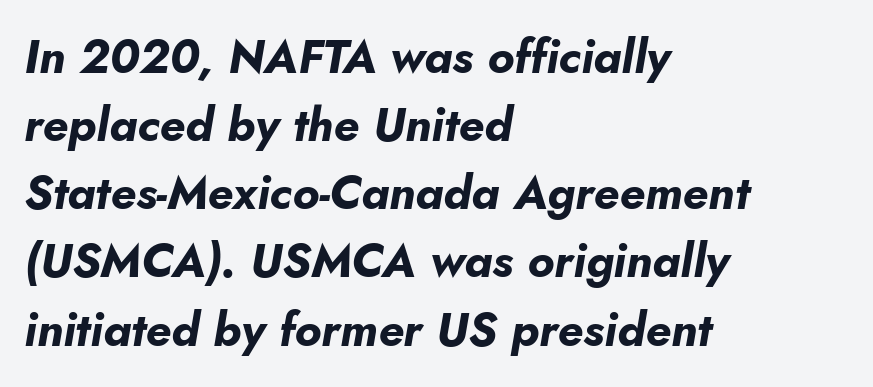
The image shows 47 px bold type, italic (leaning right); set left-aligned, normal line spacing (1.45x), normal letter spacing, not underlined; low stroke contrast and a small x-height.
